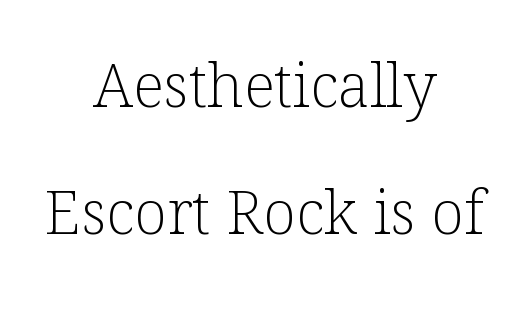
The rendering positions every line midway between the sides. You can tell from the footed stems that serif type was used. Stem width sits at or under what a default text font uses. The specimen omits any rule beneath the text block's lines. The typography opts for an upright posture over an oblique one. Students, note that the glyphs here touch the page at normal intervals.
